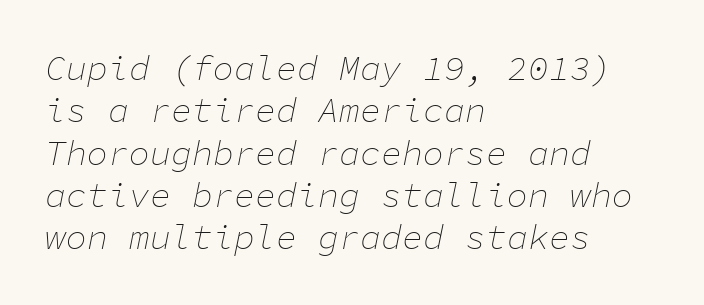
Q: Is the text bold? A: No.
Q: Is the text italic (slanted)? A: Yes, it leans right by about 11 degrees.
Q: Is the text underlined? A: No.
Q: How is the paragraph aligned? A: Left-aligned.
Q: Is the spacing between letters normal or unusually wide? A: Normal.
Q: Width (condensed, normal, or wide)? A: Normal.
Q: Stroke contrast? A: Low.
Q: x-height? A: Medium.
Q: Monospaced? A: Yes.
